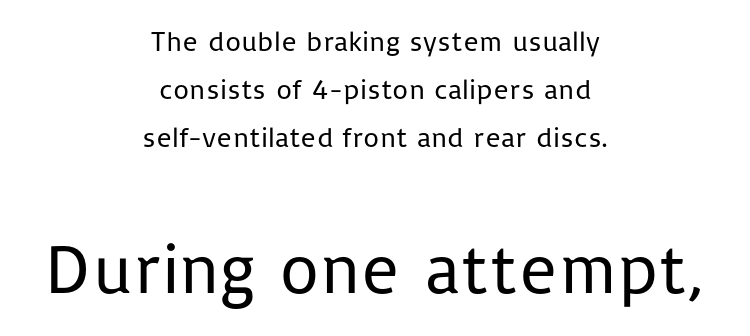
{"serif": "no", "italic": "no", "bold": "no", "weight": "regular", "width": "normal", "stroke_contrast": "low", "x_height": "medium", "monospaced": "no", "underline": "no", "align": "center", "line_spacing_ratio": 1.72, "letter_spacing": "normal", "letter_spacing_em": 0.0, "larger_block": "second", "size_ratio": 2.5, "glyph_px": 70}
